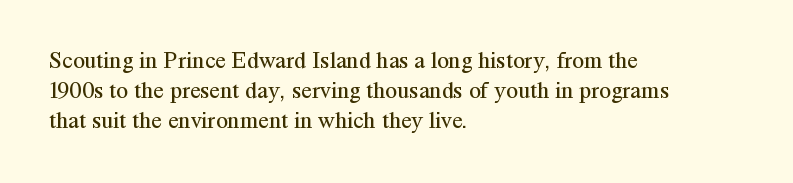
The image shows 24 px text type, upright; set left-aligned, line spacing 1.24x, normal letter spacing, not underlined.
